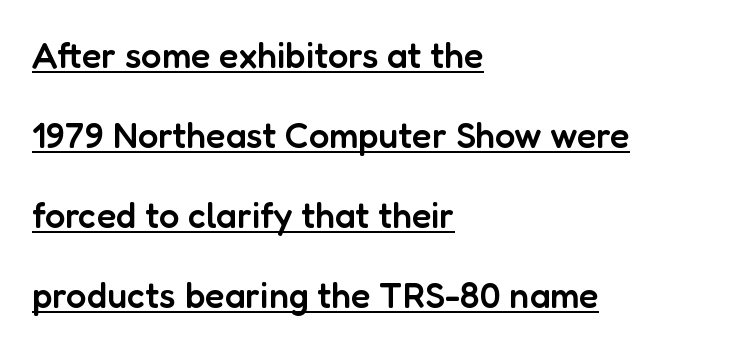
Q: Is the text bold? A: Semi-bold.
Q: Is the text italic (slanted)? A: No, it is upright.
Q: Is the typeface a serif or a sans-serif typeface? A: Sans-serif.
Q: Is the text underlined? A: Yes.
Q: How is the paragraph aligned? A: Left-aligned.
Q: Is the spacing between letters normal or unusually wide? A: Normal.
Q: Is the spacing between lines tight, normal or loose? A: Loose.
Q: Width (condensed, normal, or wide)? A: Normal.
Q: Stroke contrast? A: Low.
Q: x-height? A: Medium.
Q: Monospaced? A: No.
